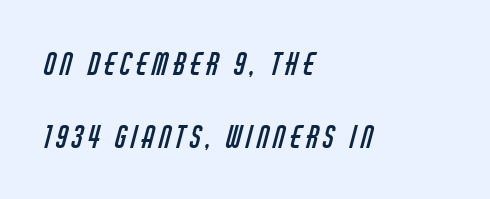
The image shows 30 px regular-weight, condensed sans-serif type; set left-aligned, loose line spacing (2.42x), not underlined; low stroke contrast and a large x-height.
